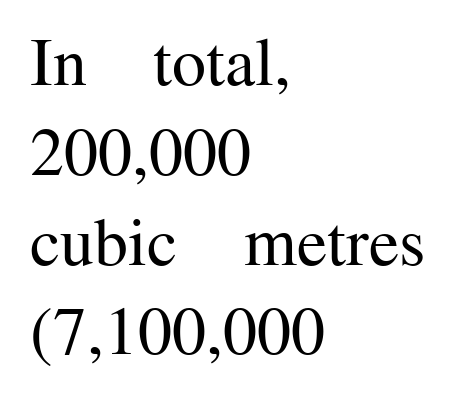
Q: Is the text bold? A: No.
Q: Is the text italic (slanted)? A: No, it is upright.
Q: Is the typeface a serif or a sans-serif typeface? A: Serif.
Q: Is the text underlined? A: No.
Q: How is the paragraph aligned? A: Left-aligned.
Q: Is the spacing between letters normal or unusually wide? A: Normal.
Q: Is the spacing between lines tight, normal or loose? A: Normal.
Q: Width (condensed, normal, or wide)? A: Normal.
Q: Stroke contrast? A: Medium.
Q: x-height? A: Medium.
Q: Monospaced? A: No.
